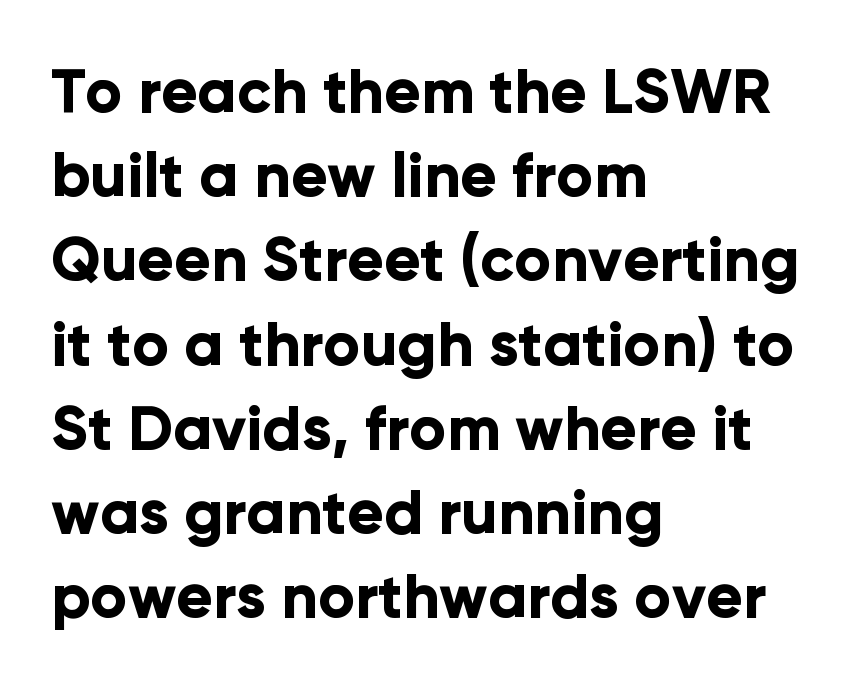
The line texture is even and compact thanks to regular tracking. Proportional: the letters do not fall into vertical columns. Anything drawn beneath the words? Only blank space. Students, observe: this is what conventionally led text looks like.
